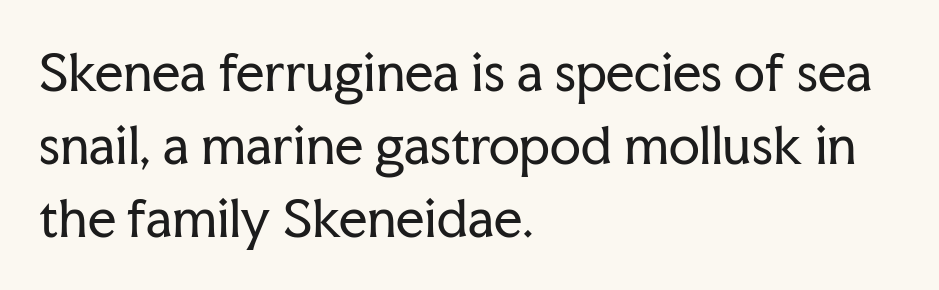
{"serif": "yes", "italic": "no", "bold": "no", "weight": "regular", "width": "normal", "stroke_contrast": "low", "x_height": "medium", "monospaced": "no", "underline": "no", "align": "left", "line_spacing": "normal", "line_spacing_ratio": 1.46, "letter_spacing": "normal", "letter_spacing_em": 0.0, "glyph_px": 50}
